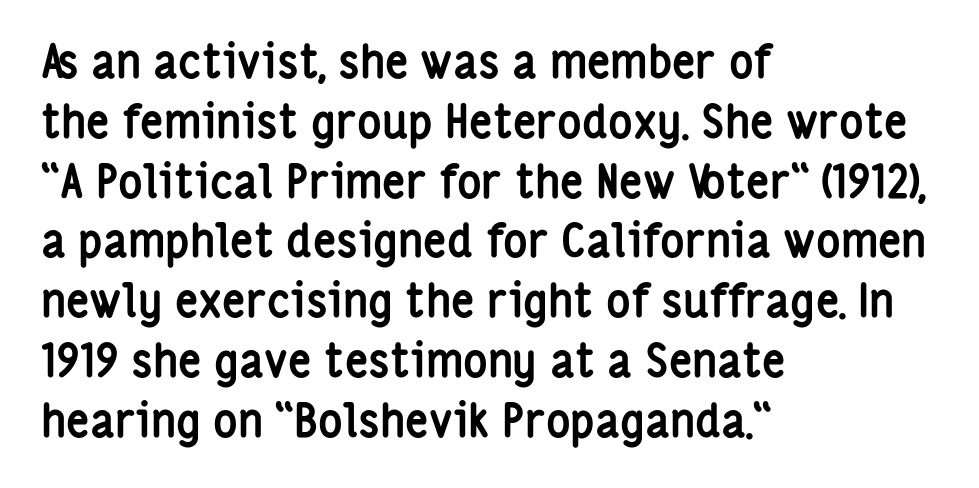
The image shows 46 px semibold, condensed sans-serif type, upright; set left-aligned, normal line spacing (1.3x), normal letter spacing, not underlined; low stroke contrast and a medium x-height.
